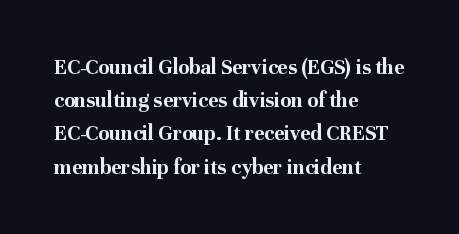
{"italic": "no", "bold": "yes", "underline": "no", "align": "left", "line_spacing": "normal", "line_spacing_ratio": 1.51, "letter_spacing": "normal", "letter_spacing_em": 0.0, "glyph_px": 22}
